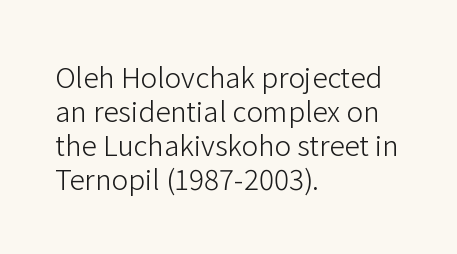
Q: Is the text bold? A: No.
Q: Is the text italic (slanted)? A: No, it is upright.
Q: Is the typeface a serif or a sans-serif typeface? A: Sans-serif.
Q: Is the text underlined? A: No.
Q: How is the paragraph aligned? A: Left-aligned.
Q: Is the spacing between letters normal or unusually wide? A: Normal.
Q: Width (condensed, normal, or wide)? A: Normal.
Q: Stroke contrast? A: Low.
Q: x-height? A: Medium.
Q: Monospaced? A: No.
